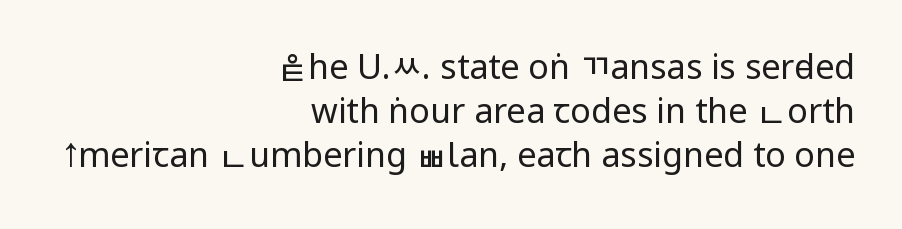
{"serif": "no", "italic": "no", "bold": "no", "weight": "regular", "width": "condensed", "stroke_contrast": "low", "underline": "no", "align": "right", "line_spacing": "normal", "line_spacing_ratio": 1.3, "letter_spacing": "normal", "letter_spacing_em": 0.0, "glyph_px": 34}
